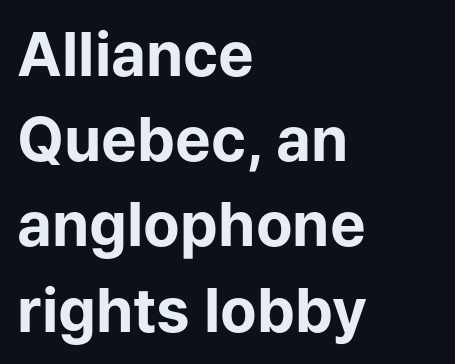
The image shows 60 px bold sans-serif type, upright; set left-aligned, normal line spacing (1.42x), normal letter spacing, not underlined; low stroke contrast and a medium x-height.
